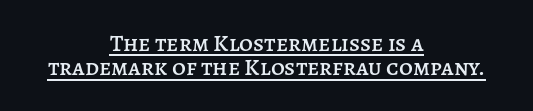
Q: Is the text italic (slanted)? A: No, it is upright.
Q: Is the text underlined? A: Yes.
Q: How is the paragraph aligned? A: Centered.
Q: Is the spacing between letters normal or unusually wide? A: Normal.
Q: Is the spacing between lines tight, normal or loose? A: Tight.
